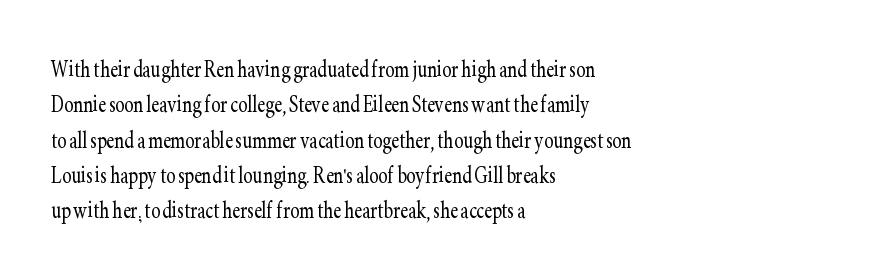
Q: Is the text bold? A: No.
Q: Is the text italic (slanted)? A: No, it is upright.
Q: Is the typeface a serif or a sans-serif typeface? A: Serif.
Q: Is the text underlined? A: No.
Q: How is the paragraph aligned? A: Left-aligned.
Q: Is the spacing between letters normal or unusually wide? A: Normal.
Q: Is the spacing between lines tight, normal or loose? A: Normal.
Q: Width (condensed, normal, or wide)? A: Condensed.
Q: Stroke contrast? A: Low.
Q: x-height? A: Small.
Q: Monospaced? A: No.
